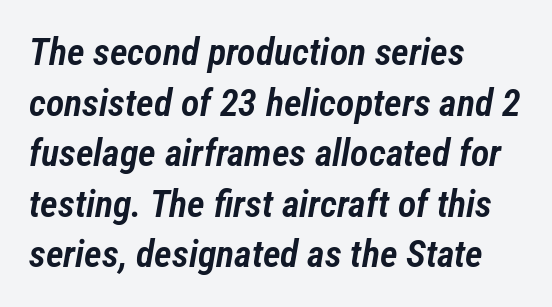
It's the slanting kind of type. The letters are semibold — heavier than regular but short of a full bold. You could call the tracking neutral — neither tight nor loose. Horizontal bands of white between lines are of average thickness.
